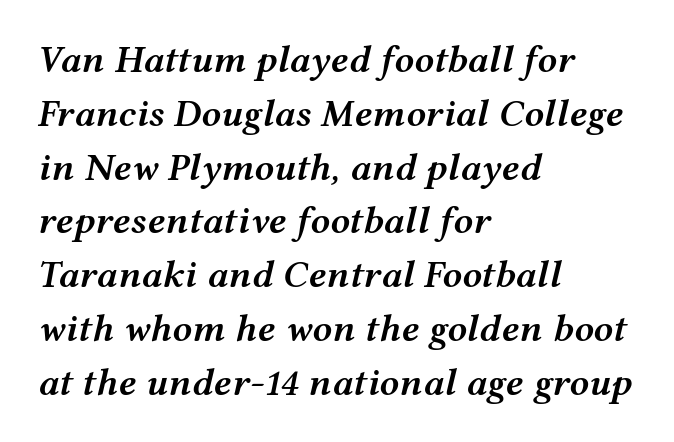
The image shows 39 px semibold, wide type, italic (leaning right); set left-aligned, normal line spacing (1.38x), normal letter spacing, not underlined; medium stroke contrast and a medium x-height.
